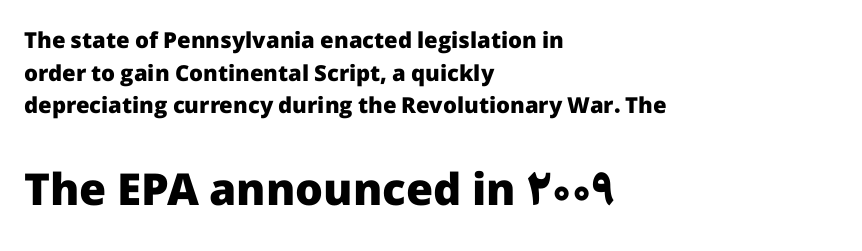
The image shows 44 px heavy sans-serif type, upright; set left-aligned, normal line spacing (1.48x), normal letter spacing, not underlined; the second (bottom) block is 2.0x larger; low stroke contrast and a medium x-height.
